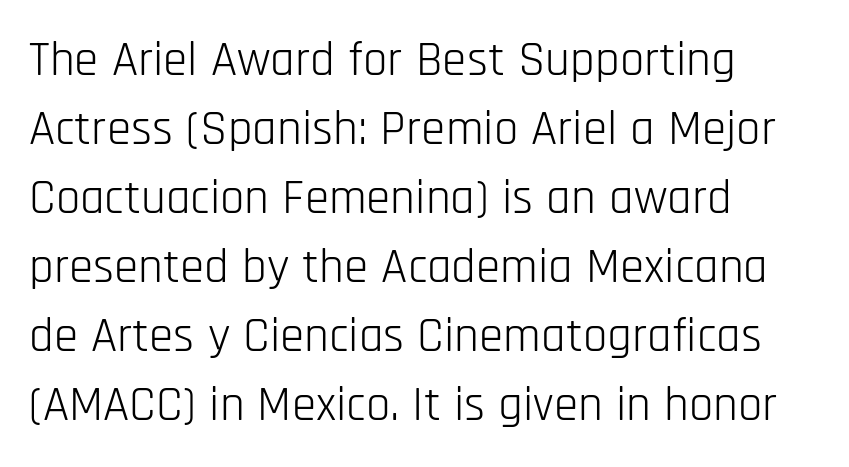
This sample is left-justified, so line endings fall wherever the words run out. Honestly, there is no underline to notice here at all. Stem width sits at or under what a default text font uses. The rows are spaced the way most documents space them.
